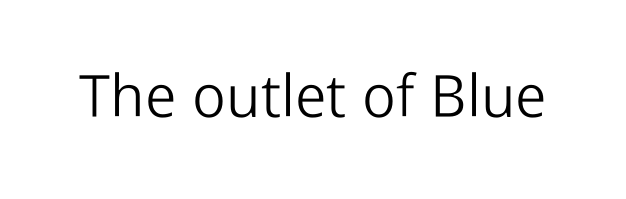
Q: Is the text bold? A: No.
Q: Is the text italic (slanted)? A: No, it is upright.
Q: Is the typeface a serif or a sans-serif typeface? A: Sans-serif.
Q: Is the text underlined? A: No.
Q: Is the spacing between letters normal or unusually wide? A: Normal.
Q: Width (condensed, normal, or wide)? A: Normal.
Q: Stroke contrast? A: Low.
Q: x-height? A: Medium.
Q: Monospaced? A: No.
